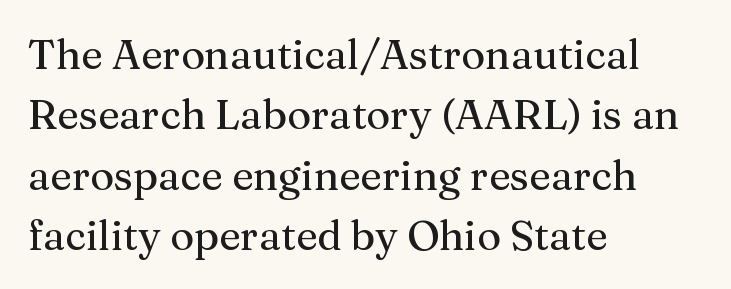
{"serif": "yes", "italic": "no", "width": "normal", "stroke_contrast": "medium", "x_height": "medium", "monospaced": "no", "underline": "no", "align": "left", "line_spacing": "normal", "line_spacing_ratio": 1.47, "letter_spacing": "normal", "letter_spacing_em": 0.0, "glyph_px": 41}
